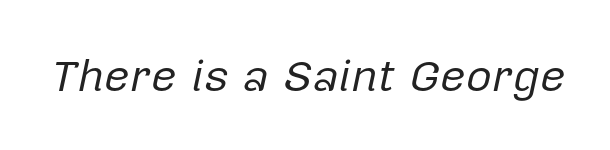
{"italic": "yes", "lean": "right", "slant_degrees": 12, "bold": "no", "weight": "regular", "width": "normal", "stroke_contrast": "low", "x_height": "medium", "monospaced": "no", "underline": "no", "letter_spacing": "normal", "letter_spacing_em": 0.0, "glyph_px": 45}
